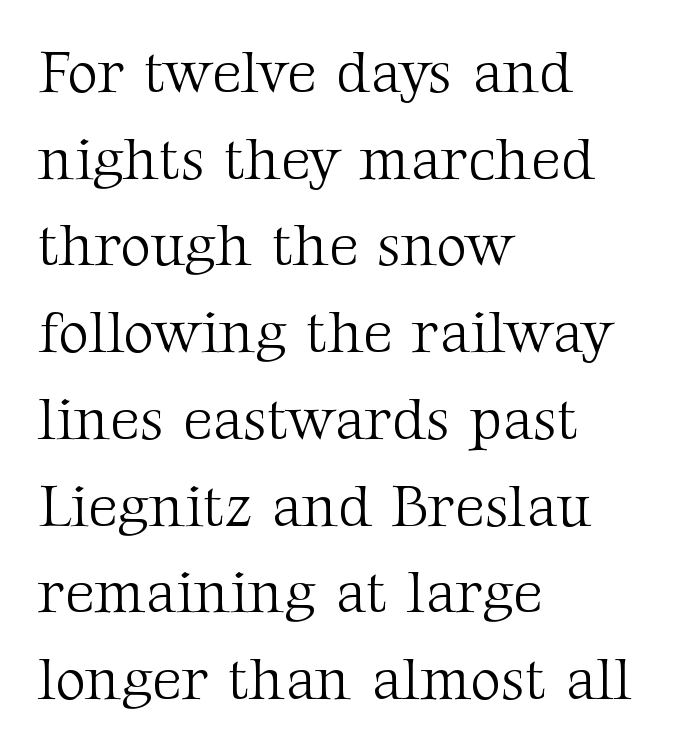
These lines are composed in type with serifs. Caption: multi-line text, flush left, ragged right. Letters rest on an invisible, unmarked baseline. Think of a printed novel: that variable character pitch is what you see here.
